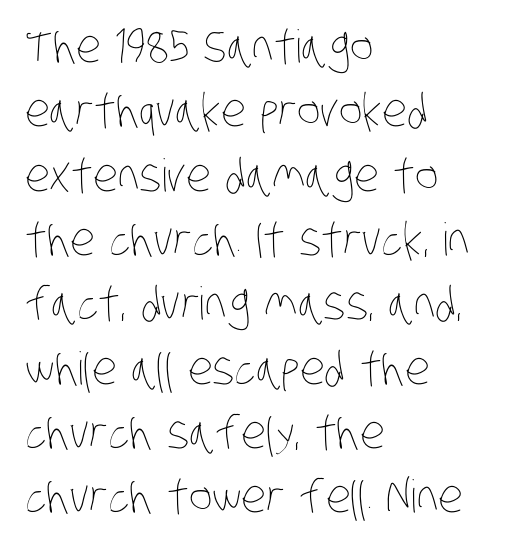
Q: Is the text bold? A: No.
Q: Is the text underlined? A: No.
Q: How is the paragraph aligned? A: Left-aligned.
Q: Is the spacing between letters normal or unusually wide? A: Normal.
Q: Is the spacing between lines tight, normal or loose? A: Normal.
Q: Width (condensed, normal, or wide)? A: Condensed.
Q: Stroke contrast? A: Low.
Q: x-height? A: Large.
Q: Monospaced? A: No.
